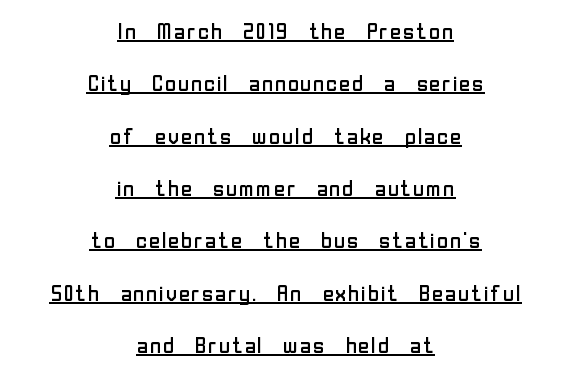
{"italic": "no", "bold": "no", "underline": "yes", "align": "center", "line_spacing": "loose", "line_spacing_ratio": 2.38, "letter_spacing": "normal", "letter_spacing_em": 0.0, "glyph_px": 22}
